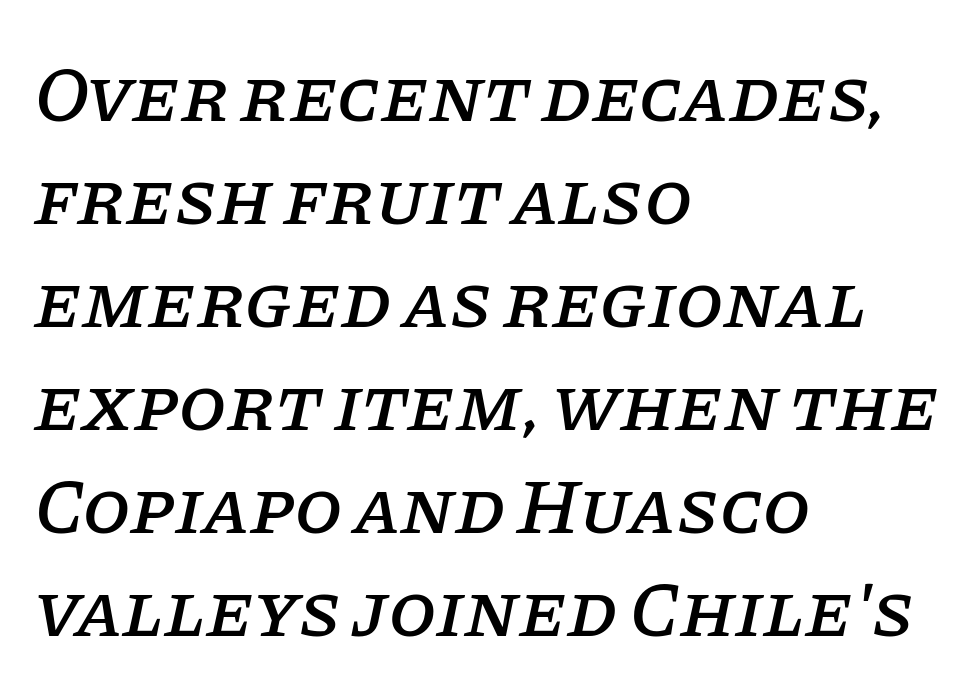
{"serif": "yes", "italic": "yes", "lean": "right", "slant_degrees": 11, "width": "normal", "stroke_contrast": "low", "x_height": "large", "monospaced": "no", "underline": "no", "align": "left", "line_spacing": "normal", "line_spacing_ratio": 1.32, "letter_spacing": "normal", "letter_spacing_em": 0.0, "glyph_px": 78}
